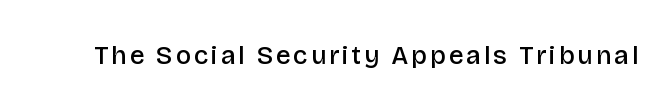
The image shows 26 px text type, upright; set not underlined.
